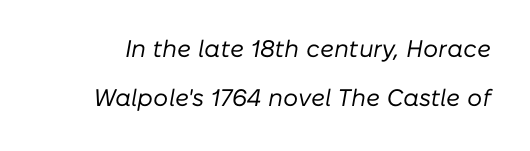
Q: Is the text bold? A: No.
Q: Is the text italic (slanted)? A: Yes, it leans right by about 10 degrees.
Q: Is the text underlined? A: No.
Q: Is the spacing between letters normal or unusually wide? A: Normal.
Q: Is the spacing between lines tight, normal or loose? A: Loose.
